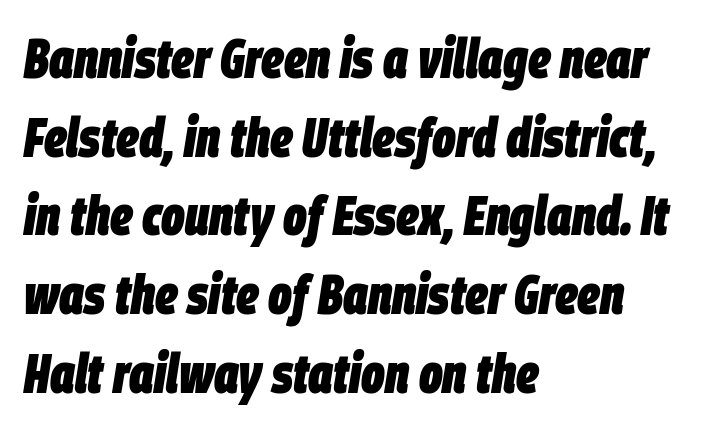
The image shows 55 px heavy, condensed type, italic (leaning right); set left-aligned, normal line spacing (1.43x), normal letter spacing, not underlined; low stroke contrast and a large x-height.
